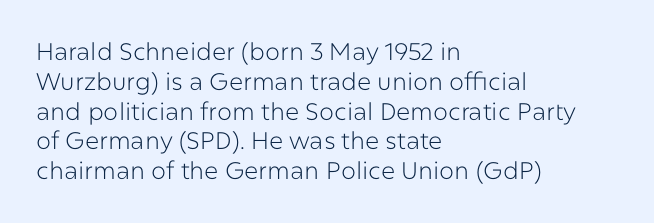
{"italic": "no", "bold": "no", "underline": "no", "align": "left", "line_spacing_ratio": 1.24, "letter_spacing": "normal", "letter_spacing_em": 0.0, "glyph_px": 24}
